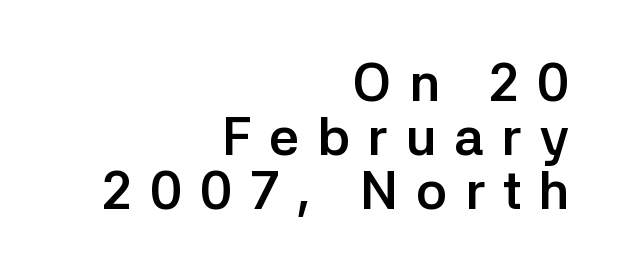
{"serif": "no", "italic": "no", "bold": "yes", "weight": "semibold", "width": "normal", "stroke_contrast": "low", "x_height": "medium", "monospaced": "no", "underline": "no", "align": "right", "line_spacing": "tight", "line_spacing_ratio": 1.02, "letter_spacing": "wide", "letter_spacing_em": 0.33, "glyph_px": 53}
